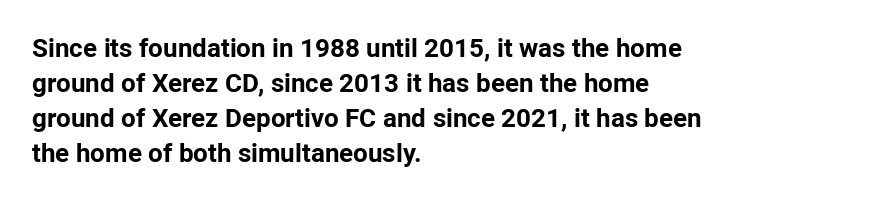
The baseline area is clear. The lines in this sample share a left origin and differ only in where they stop. The type is set solid horizontally, with unmodified tracking. Compared with typical paragraphs, the rows here are spaced about the same. Thick stems and heavy bowls — unmistakably bold. Ascenders rise straight up at ninety degrees.
